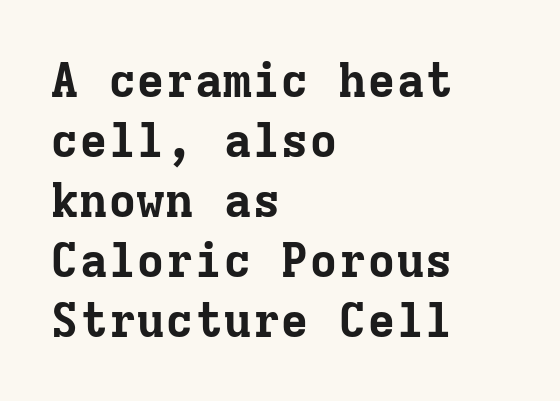
The image shows 48 px bold serif type, upright, monospaced; set left-aligned, normal line spacing (1.25x), normal letter spacing, not underlined; low stroke contrast and a medium x-height.
